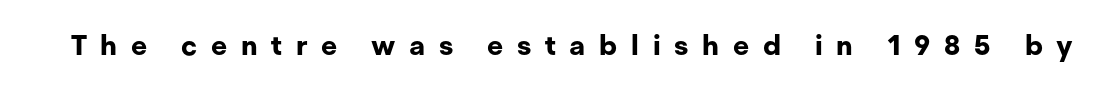
The image shows 28 px bold sans-serif type, upright; set unusually wide letter spacing (+0.49 em), not underlined; low stroke contrast and a medium x-height.
